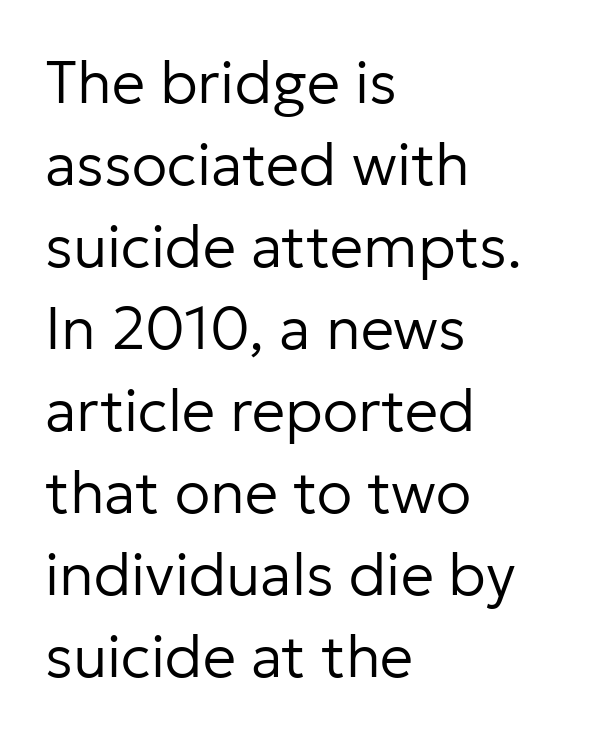
The designer left line spacing at the default. The face used here is proportionally spaced, like ordinary book or web type. Standard letterfit; no display-style spreading of the glyphs. The compositor pushed each line to the left boundary. Ink coverage per letter is moderate at most.
